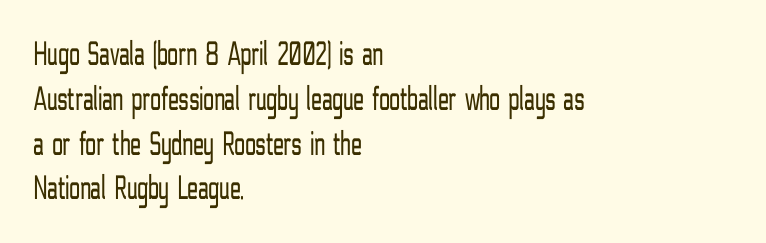
Q: Is the text bold? A: No.
Q: Is the text italic (slanted)? A: No, it is upright.
Q: Is the typeface a serif or a sans-serif typeface? A: Sans-serif.
Q: Is the text underlined? A: No.
Q: How is the paragraph aligned? A: Left-aligned.
Q: Is the spacing between letters normal or unusually wide? A: Normal.
Q: Is the spacing between lines tight, normal or loose? A: Normal.
Q: Width (condensed, normal, or wide)? A: Condensed.
Q: Stroke contrast? A: Low.
Q: x-height? A: Medium.
Q: Monospaced? A: No.
